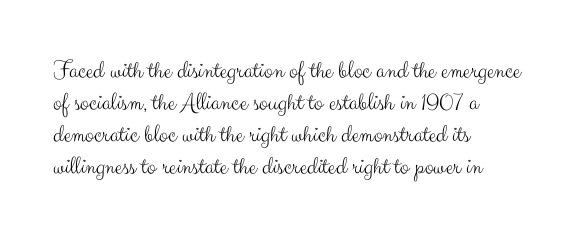
Q: Is the text bold? A: No.
Q: Is the text italic (slanted)? A: Yes.
Q: Is the text underlined? A: No.
Q: How is the paragraph aligned? A: Left-aligned.
Q: Is the spacing between letters normal or unusually wide? A: Normal.
